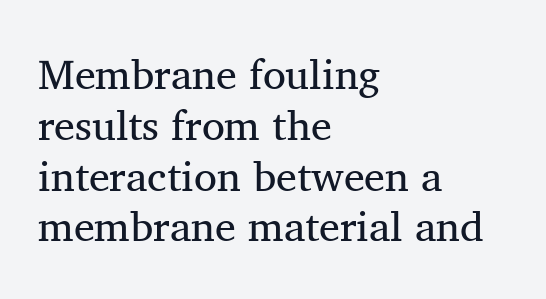
{"serif": "yes", "italic": "no", "bold": "no", "weight": "regular", "width": "normal", "stroke_contrast": "medium", "x_height": "medium", "monospaced": "no", "underline": "no", "align": "left", "line_spacing_ratio": 1.21, "letter_spacing": "normal", "letter_spacing_em": 0.0, "glyph_px": 42}
